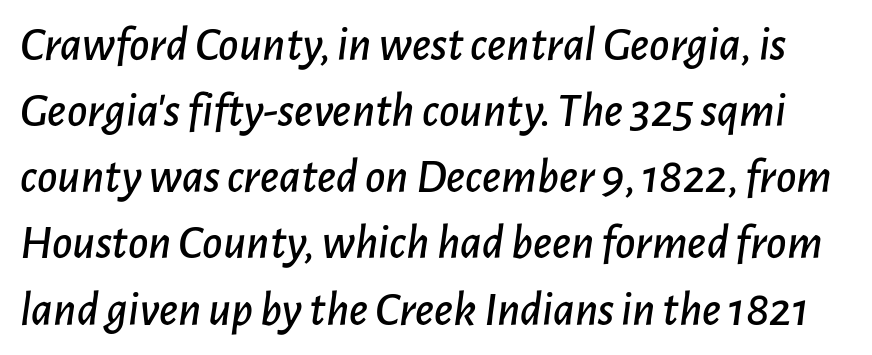
The line-height multiplier appears to be the usual default. Letter spacing: default. Style check: oblique. The letters advance in unequal steps, a hallmark of proportional type. The baseline area is clear.
